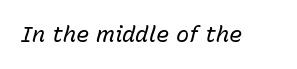
Q: Is the text bold? A: No.
Q: Is the text italic (slanted)? A: Yes, it leans right by about 15 degrees.
Q: Is the text underlined? A: No.
Q: Is the spacing between letters normal or unusually wide? A: Normal.
